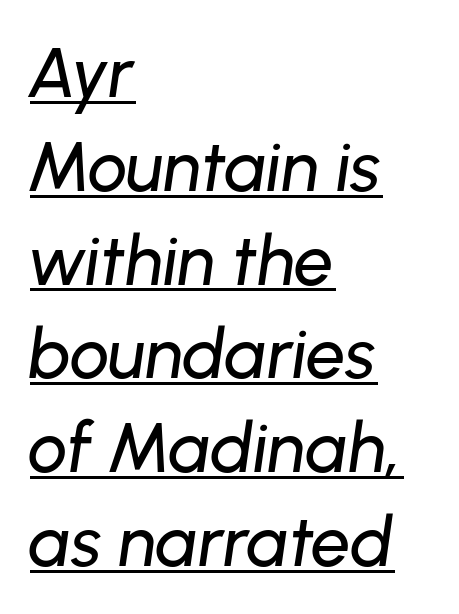
{"italic": "yes", "lean": "right", "slant_degrees": 8, "width": "normal", "stroke_contrast": "low", "x_height": "medium", "monospaced": "no", "underline": "yes", "align": "left", "line_spacing": "normal", "line_spacing_ratio": 1.34, "letter_spacing": "normal", "letter_spacing_em": 0.0, "glyph_px": 70}
